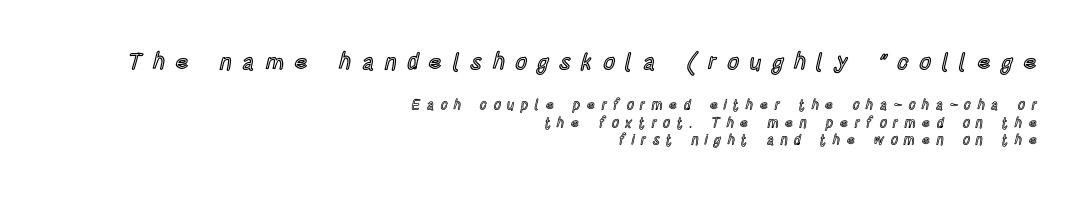
The more generous point size was reserved for the upper chunk. Quick note: interline space is typical. No word sits above an underline. Between one letter and the next there's a generous, obvious gap.
